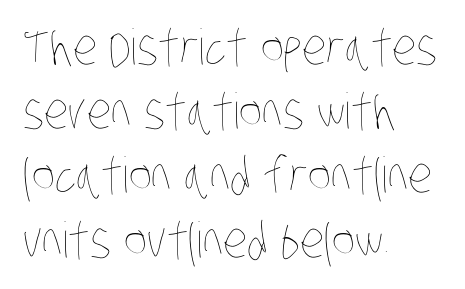
The image shows 49 px thin, condensed type; set left-aligned, normal line spacing (1.31x), normal letter spacing, not underlined; low stroke contrast and a large x-height.
